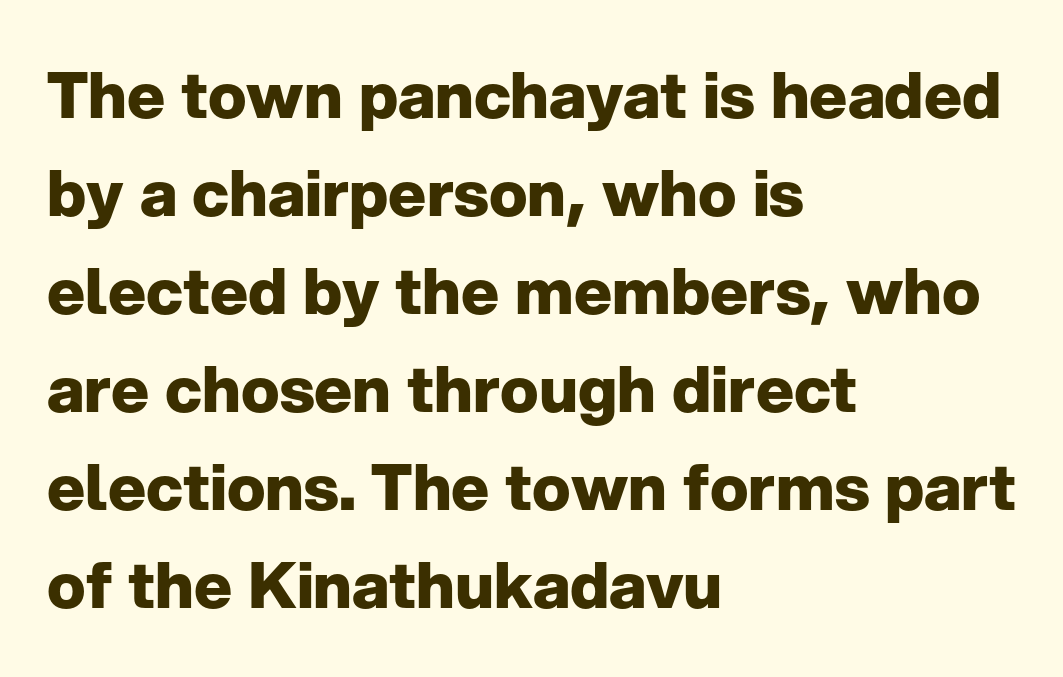
The image shows 64 px heavy sans-serif type, upright; set left-aligned, normal line spacing (1.53x), normal letter spacing, not underlined; low stroke contrast and a medium x-height.
